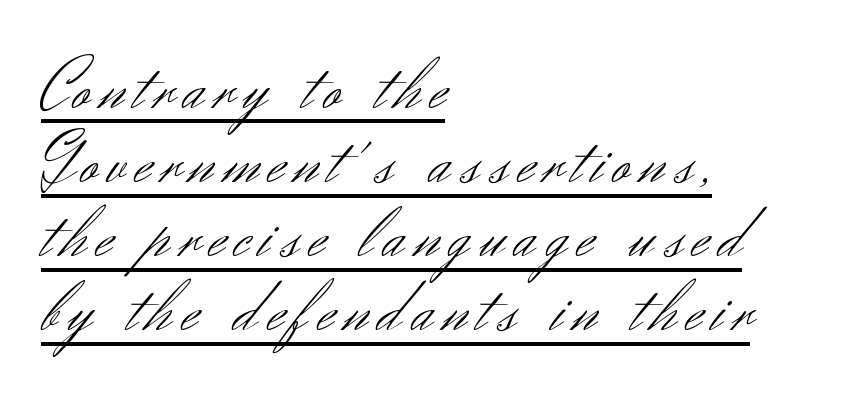
Quick note: interline space is minimal. The specimen includes a rule beneath the text block's lines. If you drew a ruler down the left edge, every line would touch it. The face looks like a standard text weight, possibly lighter.
